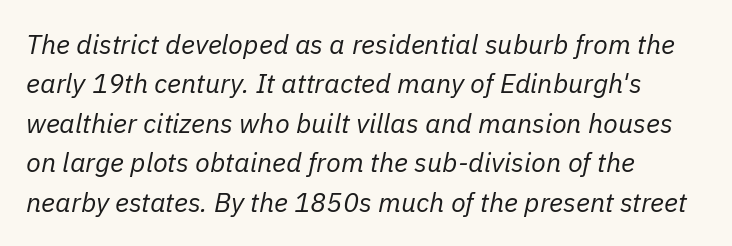
A typesetter would call this zero additional tracking. Interline gaps are of average width in this sample. Vertical stems look standard width or narrower in stroke. Glance below the letters and you will spot only blank space. Horizontal alignment here is leftward, the default for most running prose.
